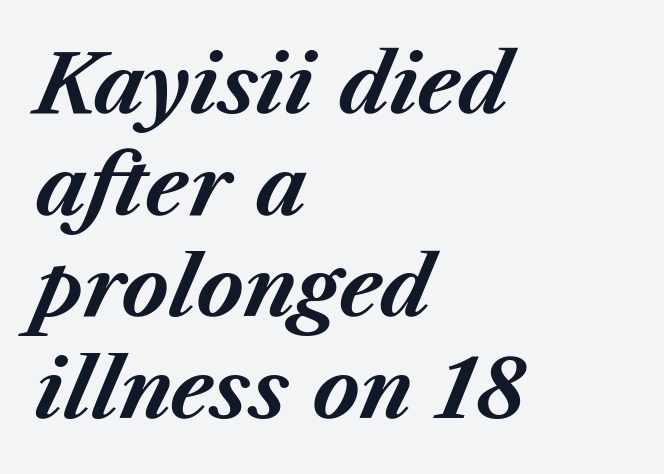
{"italic": "yes", "lean": "right", "slant_degrees": 23, "bold": "yes", "weight": "bold", "width": "normal", "stroke_contrast": "medium", "x_height": "medium", "monospaced": "no", "underline": "no", "align": "left", "line_spacing": "normal", "line_spacing_ratio": 1.27, "letter_spacing": "normal", "letter_spacing_em": 0.0, "glyph_px": 80}
